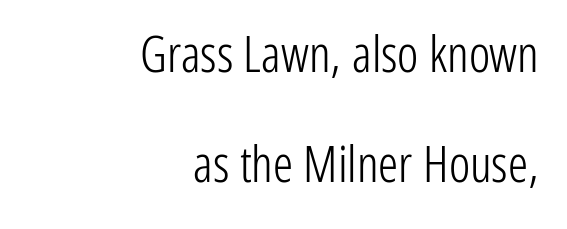
Every stem runs plumb, perpendicular to the baseline. No feet cap the strokes, marking this as sans-serif type. A flush-right, rag-left setting is used for this passage. The letterforms sit at book weight or below.
